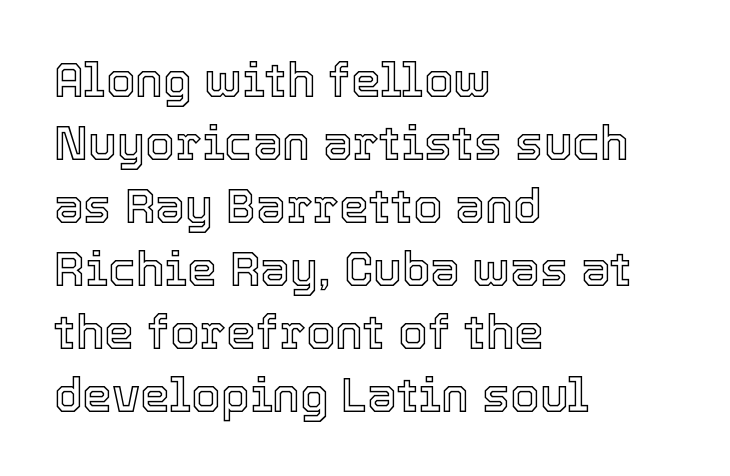
The image shows 47 px text type, upright; set left-aligned, normal line spacing (1.34x), normal letter spacing, not underlined; a medium x-height.
